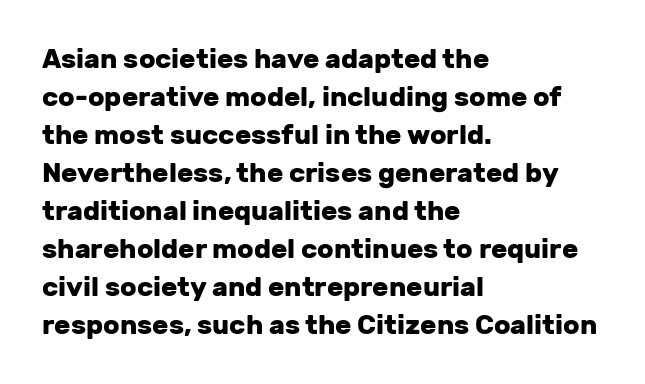
Nothing unusual about the tracking: characters are spaced as the font intends. Glance below the letters and you will spot only blank space. Designer's note — italics off, roman on. Alignment: flush left.
